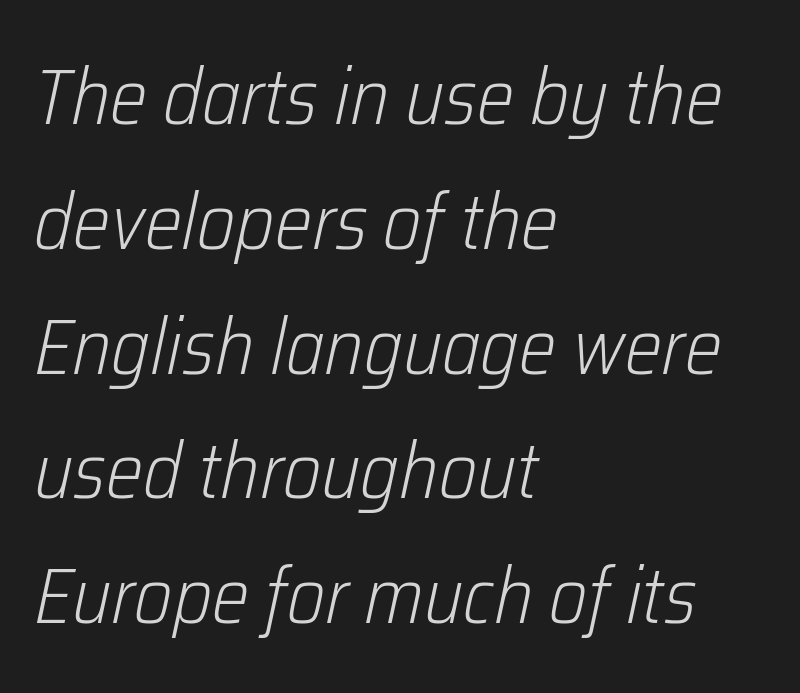
Here the designer chose a conventional face with non-uniform glyph widths. Weight: not bold — regular or lighter. This sample uses an oblique cut, with every glyph tilted off the vertical. Default kerning and tracking; the words read as compact shapes. Teacher's note: observe the even left margin — that is flush-left alignment.
